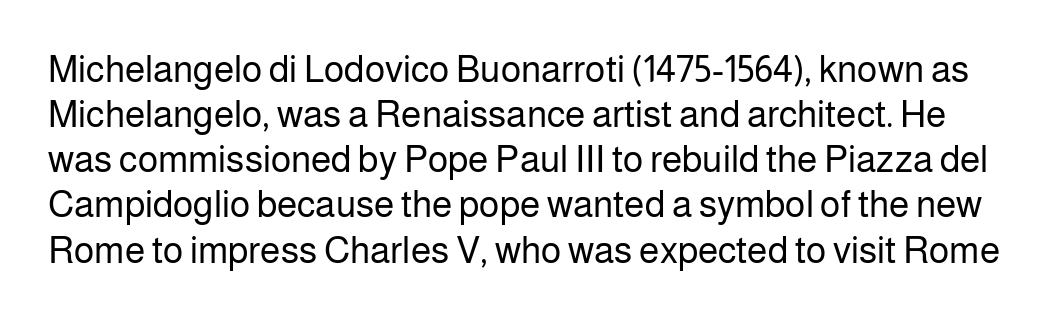
The strokes are not fattened; the text isn't bold. Characters follow at the spacing the type designer built in. The specimen omits any rule beneath the text block's lines. If you drew a line through each stem, it would be perfectly vertical. The letters advance in unequal steps, a hallmark of proportional type.
